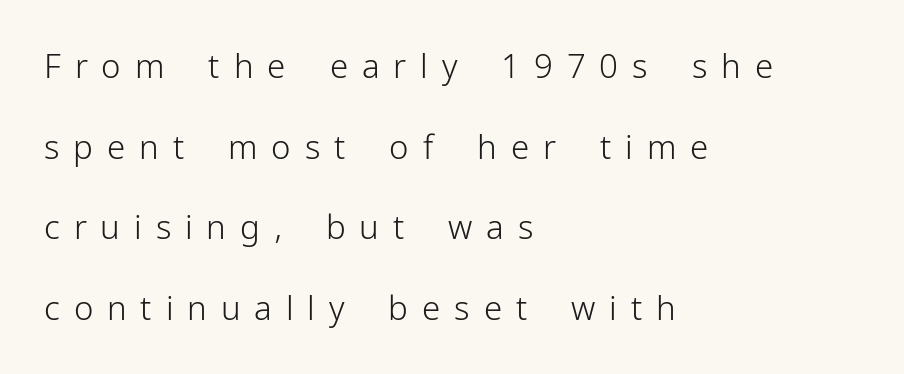
Q: Is the text bold? A: No.
Q: Is the text italic (slanted)? A: No, it is upright.
Q: Is the typeface a serif or a sans-serif typeface? A: Sans-serif.
Q: Is the text underlined? A: No.
Q: How is the paragraph aligned? A: Left-aligned.
Q: Is the spacing between letters normal or unusually wide? A: Unusually wide.
Q: Is the spacing between lines tight, normal or loose? A: Loose.
Q: Width (condensed, normal, or wide)? A: Normal.
Q: Stroke contrast? A: Low.
Q: x-height? A: Medium.
Q: Monospaced? A: No.
